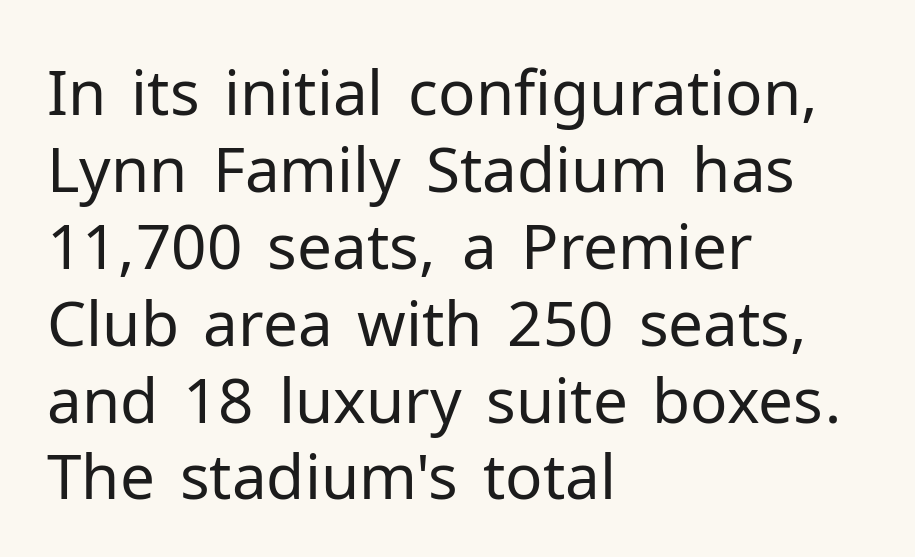
The image shows 62 px regular-weight sans-serif type, upright; set left-aligned, line spacing 1.24x, normal letter spacing, not underlined; low stroke contrast and a medium x-height.
